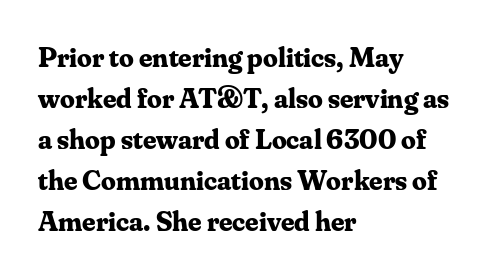
Short and long lines alike share a common starting point at left. Type without underlining. Unlike italic type, these characters show no tilt at all. Little horizontal feet cap the strokes, marking this as serif type.
